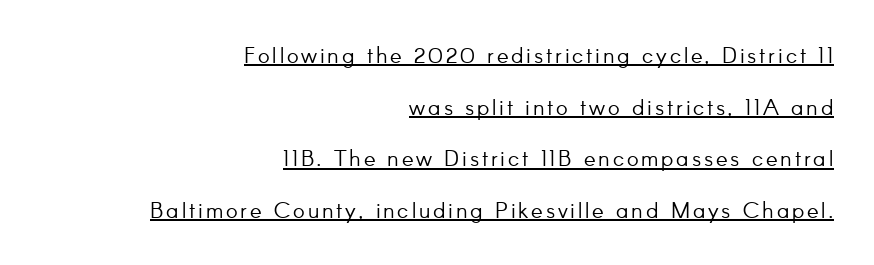
{"italic": "no", "bold": "no", "underline": "yes", "align": "right", "line_spacing": "loose", "line_spacing_ratio": 2.35, "glyph_px": 22}
